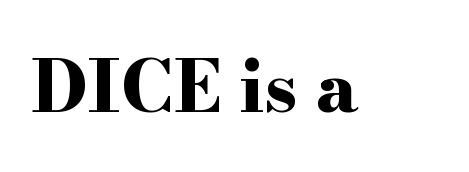
The image shows 72 px bold, wide serif type, upright; set normal letter spacing, not underlined; high stroke contrast and a small x-height.
